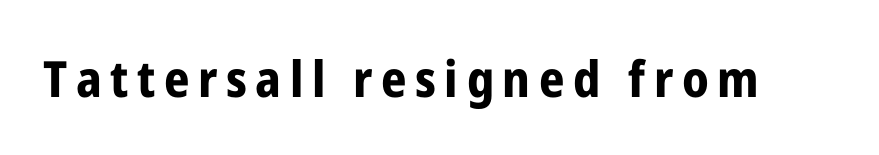
This sample has the flowing, uneven cadence of proportional lettering. The type sits square on the baseline with zero lean. Clear beneath every line of the passage. Serif or sans? Sans — the stroke terminals are bare. The rendering uses a bold face; every stroke is thick and dark.
